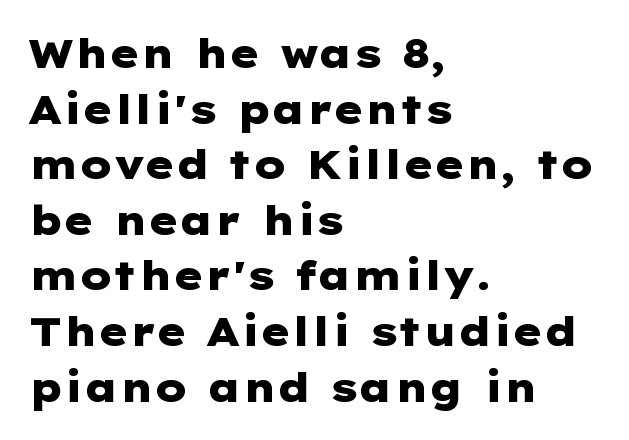
Q: Is the text bold? A: Yes.
Q: Is the text italic (slanted)? A: No, it is upright.
Q: Is the typeface a serif or a sans-serif typeface? A: Sans-serif.
Q: Is the text underlined? A: No.
Q: How is the paragraph aligned? A: Left-aligned.
Q: Is the spacing between letters normal or unusually wide? A: Normal.
Q: Is the spacing between lines tight, normal or loose? A: Normal.
Q: Width (condensed, normal, or wide)? A: Wide.
Q: Stroke contrast? A: Low.
Q: x-height? A: Medium.
